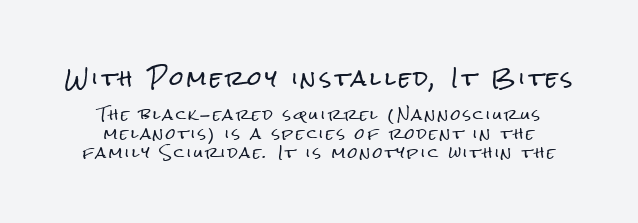
Q: Is the text italic (slanted)? A: No, it is upright.
Q: Is the text underlined? A: No.
Q: How is the paragraph aligned? A: Centered.
Q: Is the spacing between lines tight, normal or loose? A: Normal.
Q: Which block of text is set in a larger size, the first (top) or the second (bottom)? A: The first (top) one.
